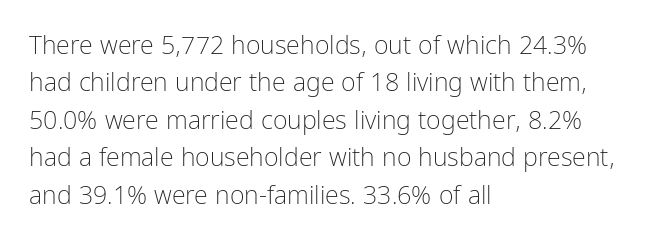
Q: Is the text bold? A: No.
Q: Is the text italic (slanted)? A: No, it is upright.
Q: Is the text underlined? A: No.
Q: How is the paragraph aligned? A: Left-aligned.
Q: Is the spacing between letters normal or unusually wide? A: Normal.
Q: Is the spacing between lines tight, normal or loose? A: Normal.
